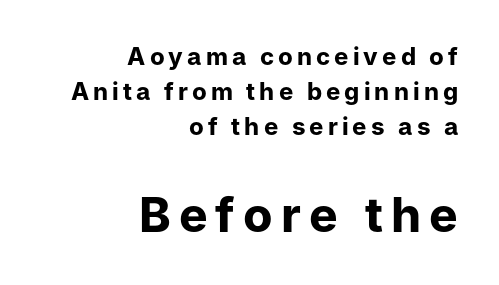
These lines sit exactly where default settings would place them. Small over large — that's the arrangement of the two blocks here. Unlike a traditional serif, this face leaves its strokes unadorned. Posture: vertical. I'd describe the lettering as bold — thick and assertive.
